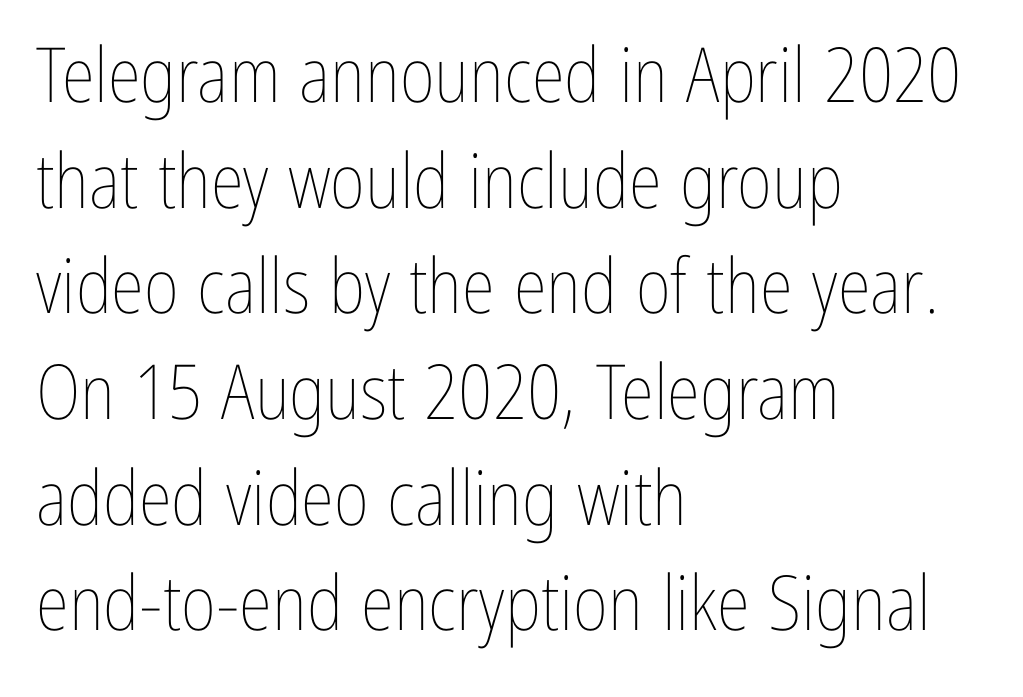
The letters advance in unequal steps, a hallmark of proportional type. This reads as an unemphasized weight, regular at the heaviest. Every stem runs plumb, perpendicular to the baseline. The lines sit at an ordinary, default distance from one another. The specimen omits any rule beneath the text block's lines. The setting favours the left margin, as ordinary paragraphs usually do.
